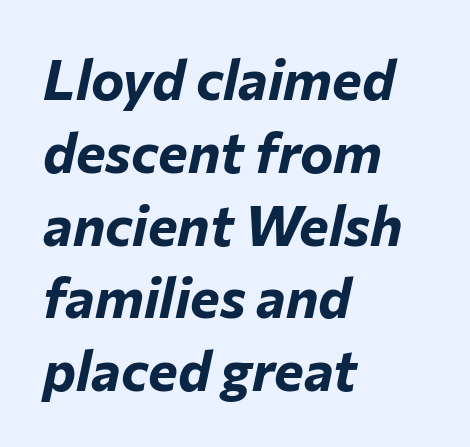
Check under the words: just untouched page. Weight: bold. Tracking value appears to be zero — textbook default spacing. Looking at the ascenders, they clearly lean.
